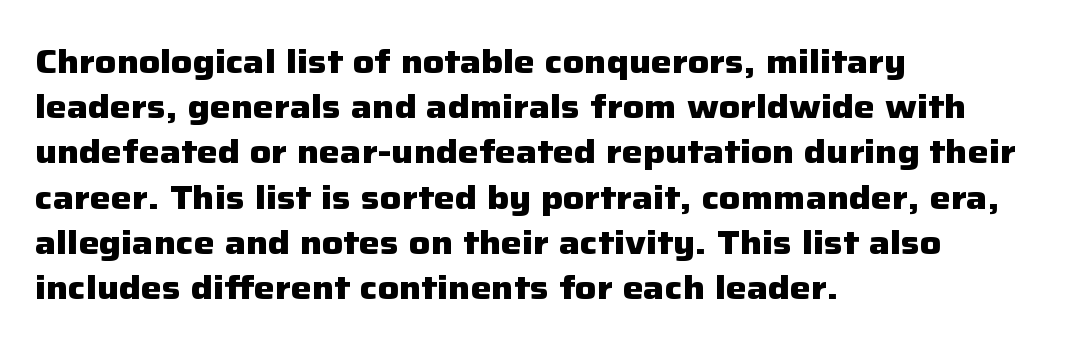
The image shows 33 px heavy sans-serif type, upright; set left-aligned, normal line spacing (1.37x), normal letter spacing, not underlined; low stroke contrast and a medium x-height.
